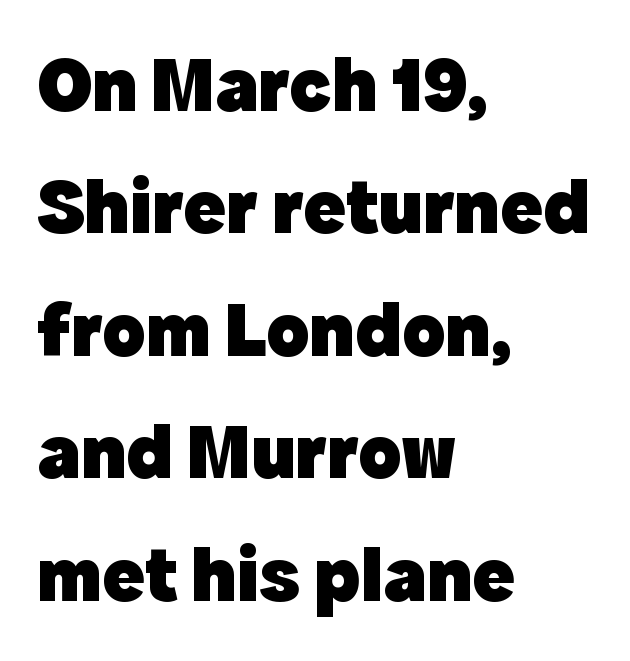
Q: Is the text bold? A: Yes.
Q: Is the text italic (slanted)? A: No, it is upright.
Q: Is the typeface a serif or a sans-serif typeface? A: Sans-serif.
Q: Is the text underlined? A: No.
Q: How is the paragraph aligned? A: Left-aligned.
Q: Is the spacing between letters normal or unusually wide? A: Normal.
Q: Is the spacing between lines tight, normal or loose? A: Normal.
Q: Width (condensed, normal, or wide)? A: Normal.
Q: x-height? A: Medium.
Q: Monospaced? A: No.
